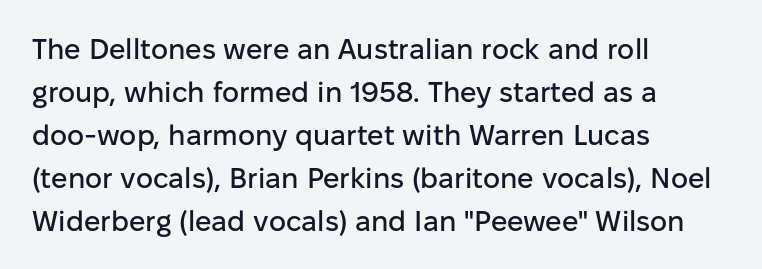
The image shows 29 px sans-serif type, upright; set left-aligned, normal line spacing (1.48x), normal letter spacing, not underlined; low stroke contrast and a medium x-height.
